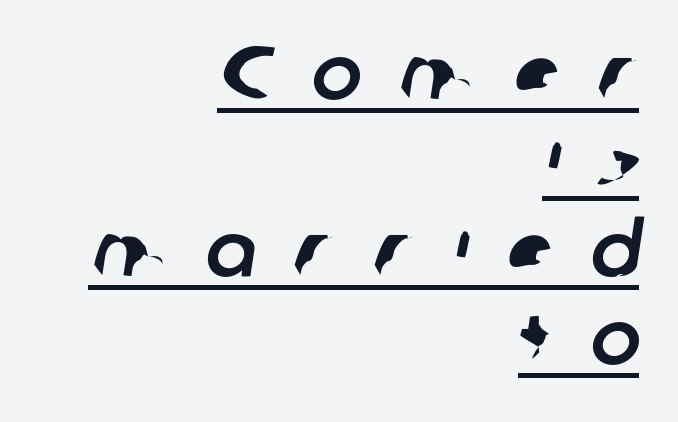
{"serif": "no", "width": "normal", "stroke_contrast": "low", "x_height": "medium", "monospaced": "no", "underline": "yes", "align": "right", "line_spacing_ratio": 1.18, "letter_spacing": "wide", "letter_spacing_em": 0.5, "glyph_px": 75}
